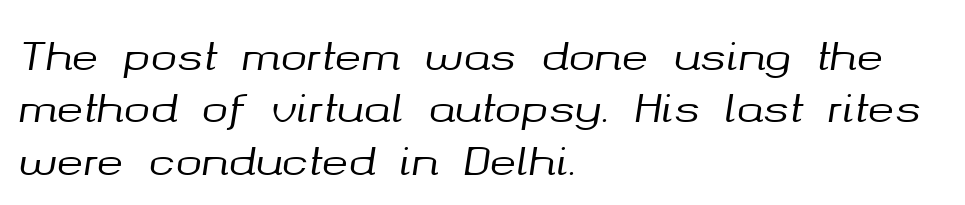
The paragraph has a hard left edge and a soft right edge. Leading: standard. Each letter keeps its own natural width here, so spacing adapts to shape. Is the type slanted? Yes — the strokes lean at a clear angle.
